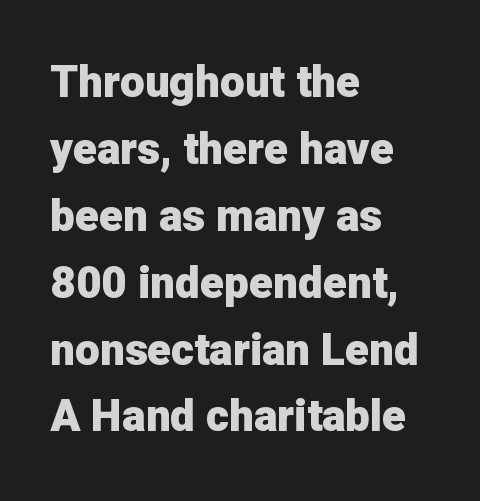
Q: Is the text bold? A: Yes.
Q: Is the text italic (slanted)? A: No, it is upright.
Q: Is the typeface a serif or a sans-serif typeface? A: Sans-serif.
Q: Is the text underlined? A: No.
Q: How is the paragraph aligned? A: Left-aligned.
Q: Is the spacing between letters normal or unusually wide? A: Normal.
Q: Is the spacing between lines tight, normal or loose? A: Normal.
Q: Width (condensed, normal, or wide)? A: Normal.
Q: Stroke contrast? A: Low.
Q: x-height? A: Medium.
Q: Monospaced? A: No.
